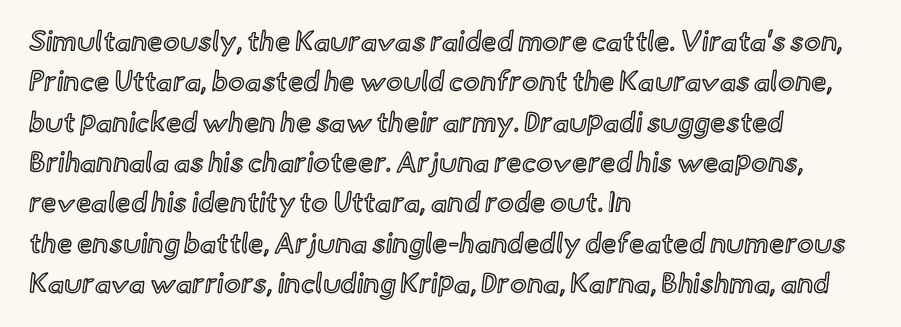
The passage shown is not underscored anywhere. The letters advance in unequal steps, a hallmark of proportional type. Alignment: flush left.
